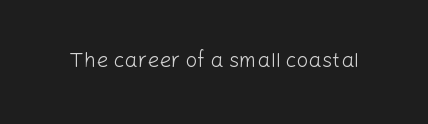
{"italic": "no", "bold": "no", "underline": "no", "letter_spacing": "normal", "letter_spacing_em": 0.0, "glyph_px": 21}
